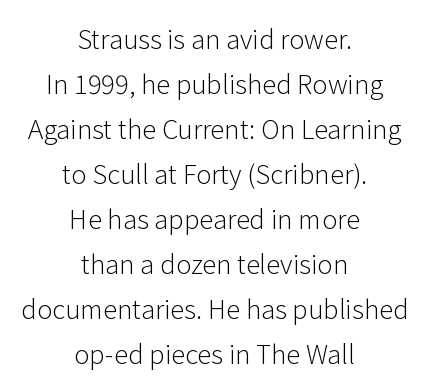
{"italic": "no", "bold": "no", "underline": "no", "align": "center", "line_spacing_ratio": 1.73, "letter_spacing": "normal", "letter_spacing_em": 0.0, "glyph_px": 26}
